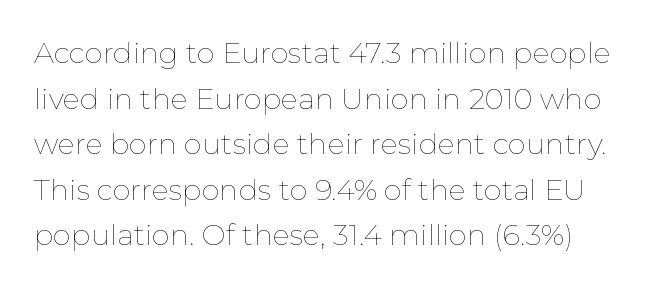
The image shows 29 px thin type, upright; set normal line spacing (1.57x), normal letter spacing, not underlined; low stroke contrast and a medium x-height.
